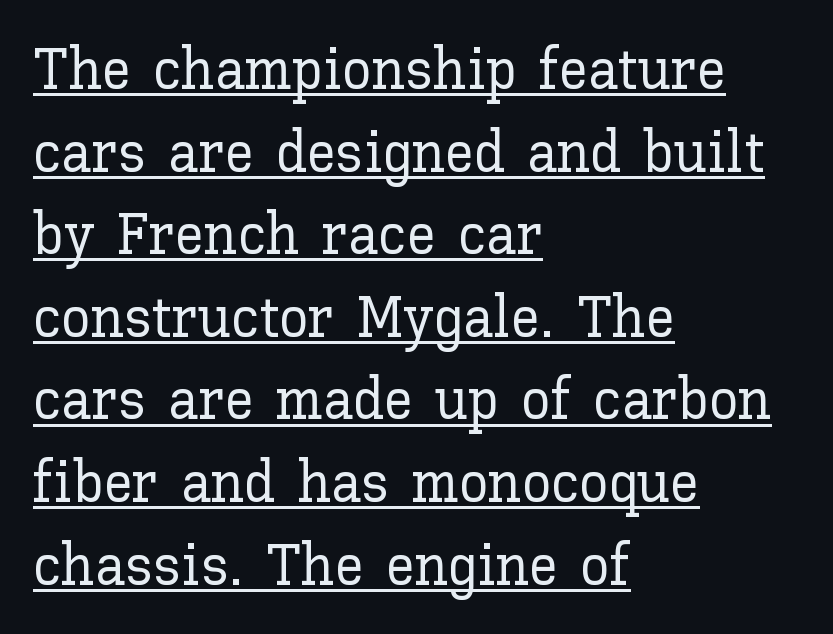
The image shows 59 px text type, upright; set left-aligned, normal line spacing (1.4x), normal letter spacing, underlined; low stroke contrast and a medium x-height.
